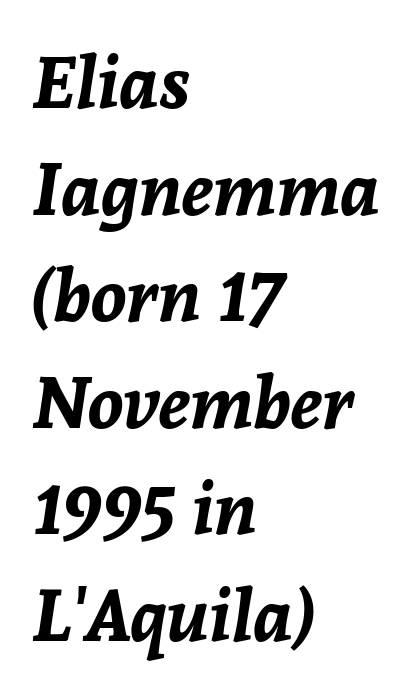
{"italic": "yes", "lean": "right", "slant_degrees": 8, "bold": "yes", "weight": "bold", "width": "normal", "stroke_contrast": "low", "x_height": "medium", "monospaced": "no", "underline": "no", "align": "left", "line_spacing": "normal", "line_spacing_ratio": 1.46, "letter_spacing": "normal", "letter_spacing_em": 0.0, "glyph_px": 73}
